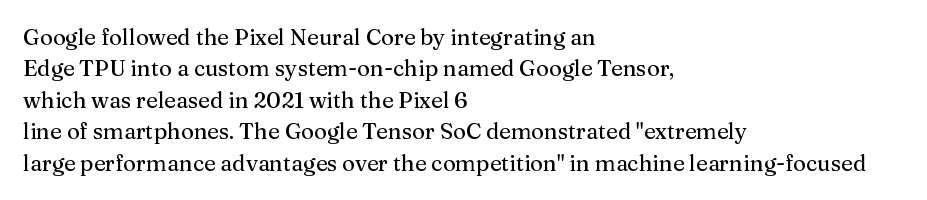
Quick note: underline off. Interline gaps are of average width in this sample. Notice how the stems are strictly vertical — no italics here. How are the letters spaced? Ordinarily, with no added tracking. The lines are quadded left.
